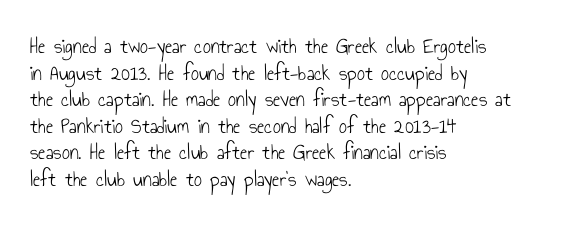
Q: Is the text bold? A: No.
Q: Is the text italic (slanted)? A: No, it is upright.
Q: Is the text underlined? A: No.
Q: How is the paragraph aligned? A: Left-aligned.
Q: Is the spacing between letters normal or unusually wide? A: Normal.
